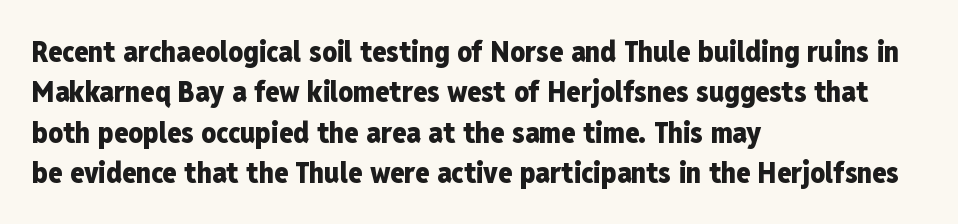
The image shows 29 px heavy, condensed sans-serif type, upright; set left-aligned, normal line spacing (1.39x), normal letter spacing, not underlined; low stroke contrast and a medium x-height.
